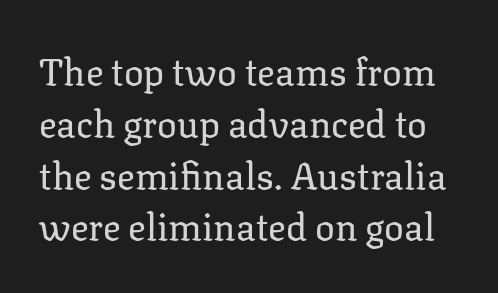
Note the varied advance widths — an 'i' is clearly narrower than an 'm'. You can tell from the footed stems that serif type was used. Each stroke keeps to a modest, everyday thickness or less. Rows of type keep a routine distance in the vertical direction. The face used here is rendered with its standard letterfit.
